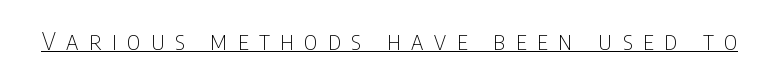
The image shows 25 px text type, upright; set unusually wide letter spacing (+0.42 em), underlined.
